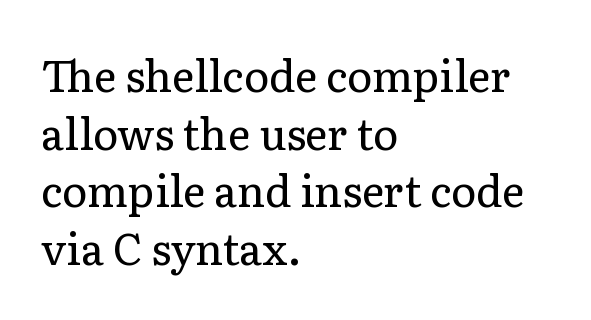
Weight: not bold — regular or lighter. There is no visible air inserted between adjacent glyphs. Spacing verdict: proportional, widths tailored to each character. You can tell it's not italic because the verticals are truly vertical. Notice how descenders clear the ascenders below comfortably — that's standard leading.
